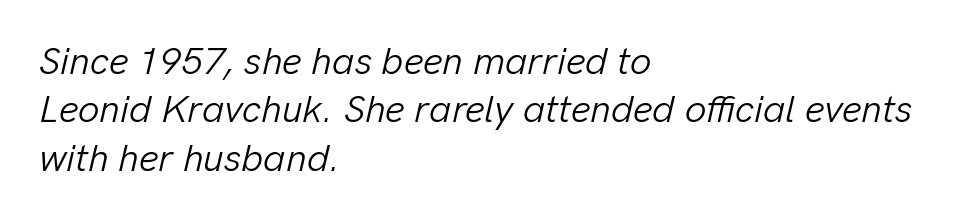
Layout note: lines flush left. This reads as an unemphasized weight, regular at the heaviest. Summary of vertical rhythm: regular, with standard interline spacing. Anything drawn beneath the words? Only blank space. A typesetter would call this proportional, since set widths differ per character.
